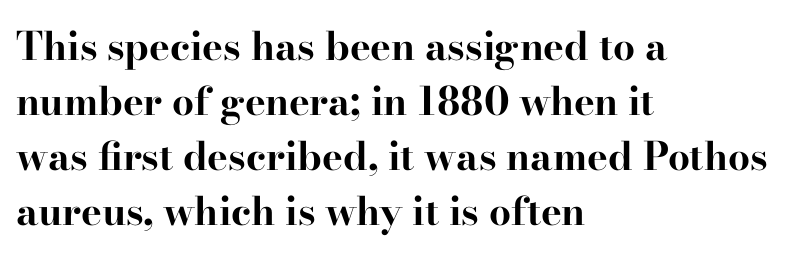
{"serif": "yes", "italic": "no", "bold": "yes", "weight": "bold", "width": "wide", "stroke_contrast": "high", "x_height": "small", "monospaced": "no", "underline": "no", "align": "left", "line_spacing": "normal", "line_spacing_ratio": 1.41, "letter_spacing": "normal", "letter_spacing_em": 0.0, "glyph_px": 39}
